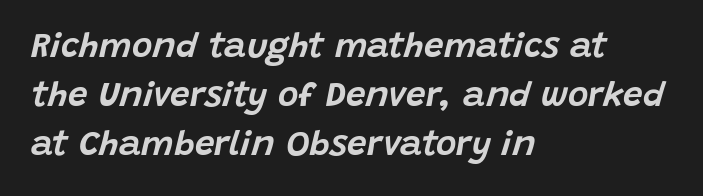
Q: Is the text italic (slanted)? A: Yes, it leans right by about 15 degrees.
Q: Is the text underlined? A: No.
Q: How is the paragraph aligned? A: Left-aligned.
Q: Is the spacing between letters normal or unusually wide? A: Normal.
Q: Is the spacing between lines tight, normal or loose? A: Normal.
Q: Width (condensed, normal, or wide)? A: Normal.
Q: Stroke contrast? A: Low.
Q: x-height? A: Large.
Q: Monospaced? A: No.
